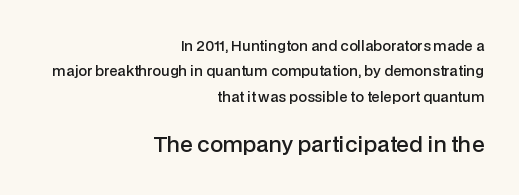
{"italic": "no", "bold": "semi", "underline": "no", "align": "right", "line_spacing_ratio": 1.82, "letter_spacing": "normal", "letter_spacing_em": 0.0, "larger_block": "second", "size_ratio": 1.5, "glyph_px": 21}
